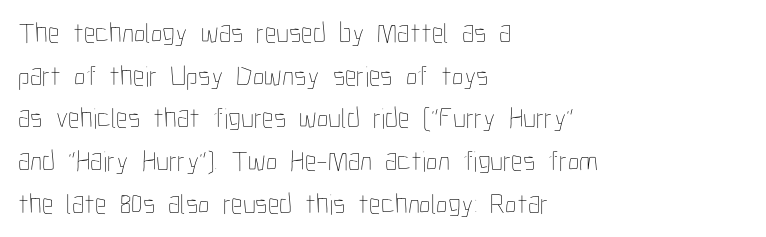
Does the leading feel generous? No, just average. Just letters on the line, the space beneath them empty. The font's upright variant was chosen for this text. Do the characters align in a grid? No, the font is proportional.
